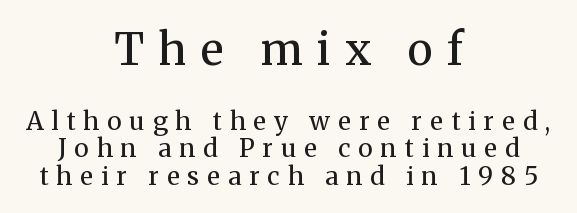
The image shows 44 px regular-weight serif type, upright; set centered, tight line spacing (1.1x), unusually wide letter spacing (+0.32 em), not underlined; the first (top) block is 1.76x larger; medium stroke contrast and a medium x-height.
